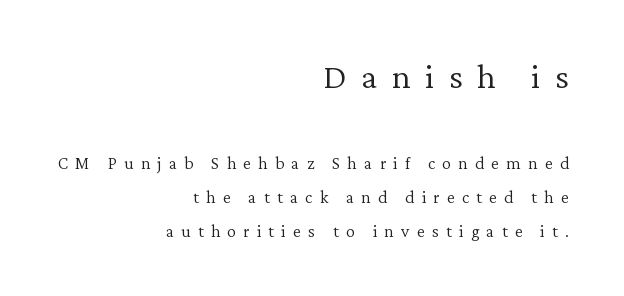
The ragged edge is on the left, which tells us the setting is flush right. Between one letter and the next there's a generous, obvious gap. The passage shown is not bold in any degree. The lettering holds an erect, upright posture throughout. Observe the serifs anchoring each vertical stroke in this sample. Proportional: the letters do not fall into vertical columns.
